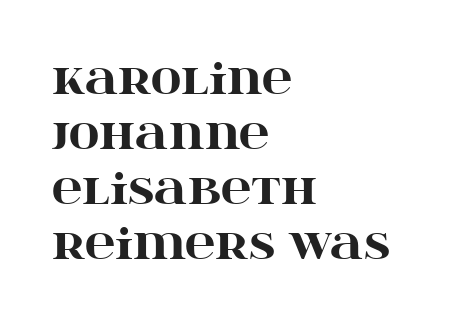
Q: Is the text bold? A: Yes.
Q: Is the text italic (slanted)? A: No, it is upright.
Q: Is the typeface a serif or a sans-serif typeface? A: Serif.
Q: Is the text underlined? A: No.
Q: How is the paragraph aligned? A: Left-aligned.
Q: Is the spacing between letters normal or unusually wide? A: Normal.
Q: Is the spacing between lines tight, normal or loose? A: Normal.
Q: Width (condensed, normal, or wide)? A: Wide.
Q: Stroke contrast? A: High.
Q: x-height? A: Large.
Q: Monospaced? A: No.
